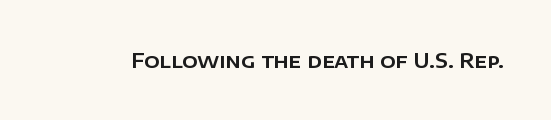
Q: Is the text italic (slanted)? A: No, it is upright.
Q: Is the text underlined? A: No.
Q: Is the spacing between letters normal or unusually wide? A: Normal.
